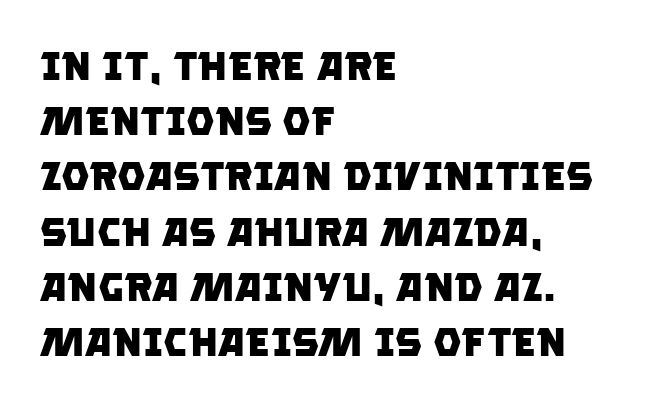
The image shows 40 px heavy sans-serif type; set left-aligned, normal line spacing (1.38x), normal letter spacing, not underlined; low stroke contrast and a large x-height.
